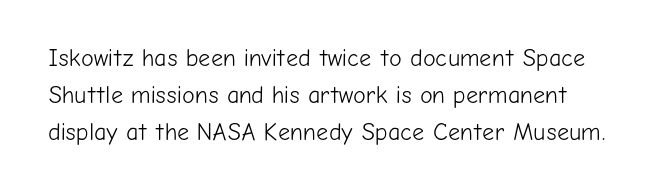
The image shows 24 px text type, upright; set normal line spacing (1.55x), normal letter spacing, not underlined.
